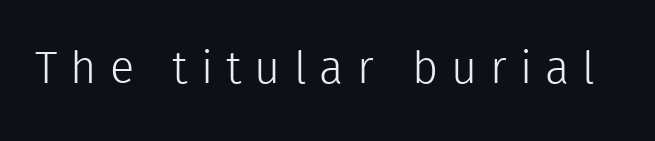
Q: Is the text bold? A: No.
Q: Is the text italic (slanted)? A: No, it is upright.
Q: Is the typeface a serif or a sans-serif typeface? A: Sans-serif.
Q: Is the text underlined? A: No.
Q: Is the spacing between letters normal or unusually wide? A: Unusually wide.
Q: Width (condensed, normal, or wide)? A: Normal.
Q: x-height? A: Medium.
Q: Monospaced? A: No.
